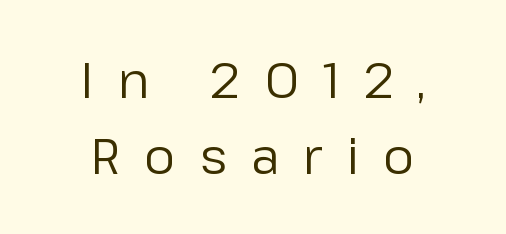
This is roman type, the default non-slanted kind. The space between consecutive lines is moderate. Clear beneath every line of the passage. Bold? No — there's no thickening of the strokes. The characters display no serif detailing; their extremities are plain.
